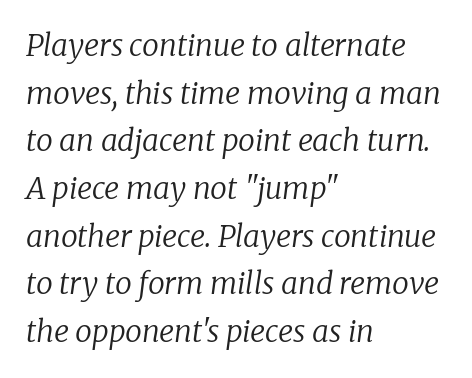
This sample has the flowing, uneven cadence of proportional lettering. In CSS terms this would be text-align: left. Words float on clear page, feet unadorned. These lines are composed in type with serifs.
